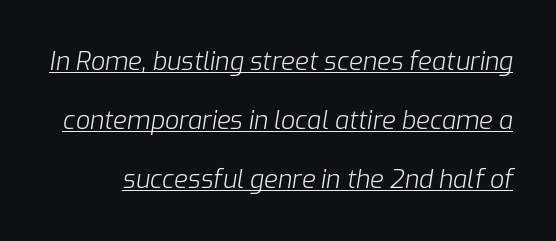
The image shows 25 px text type, italic (leaning right); set loose line spacing (2.36x), normal letter spacing, underlined.
